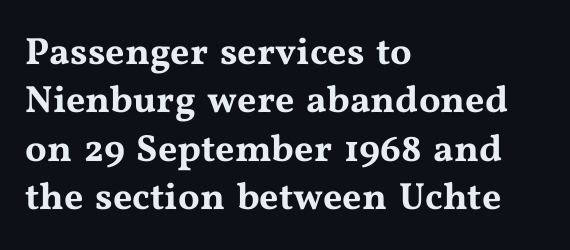
Stroke terminals: seriffed. The leading is moderate, giving the passage an even texture. Every stem runs plumb, perpendicular to the baseline. There is no visible air inserted between adjacent glyphs. The passage is arranged the way most books set body copy — flush left.
